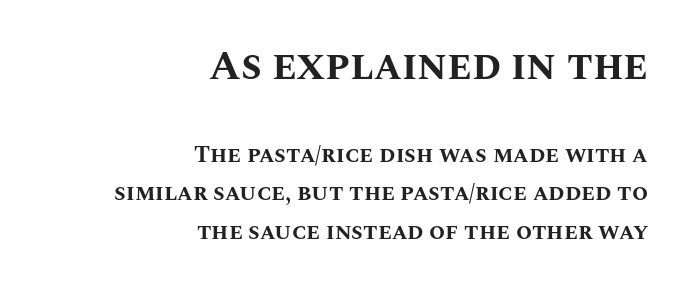
A typesetter would call this leading conventional body-copy spacing. Looks like regular typesetting: each glyph gets only the width it needs. The passage shown is emphatically bold. Does extra space separate the letters? No, they use regular spacing. The compositor pushed each line to the right boundary.
